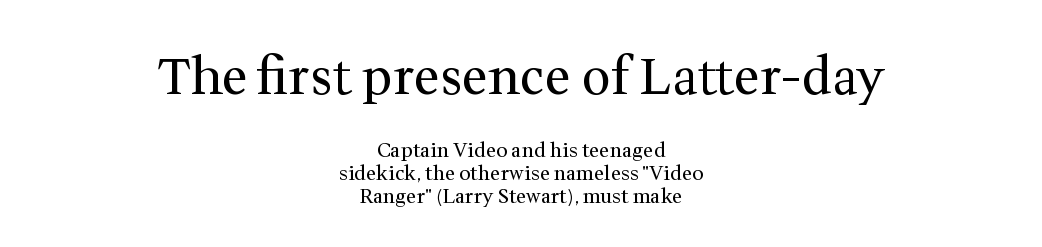
This is the regular roman posture of the typeface. The tracking reads as untouched default to a designer's eye. Anything drawn beneath the words? Only blank space. Type size steps down from the first block to the second.
